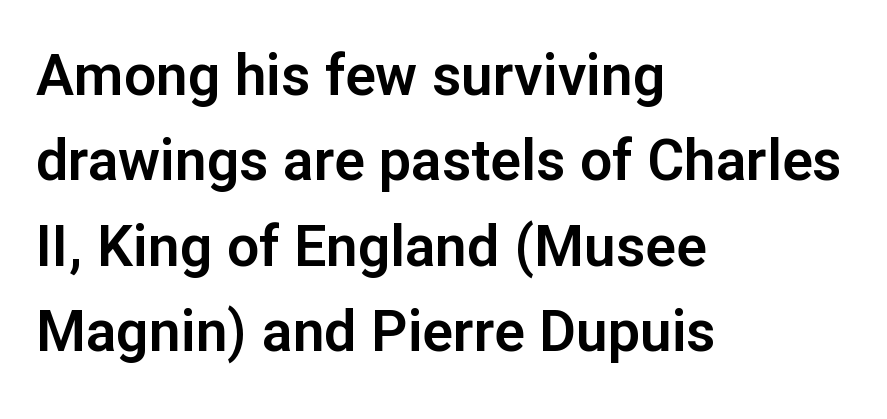
{"serif": "no", "italic": "no", "width": "normal", "stroke_contrast": "low", "x_height": "medium", "monospaced": "no", "underline": "no", "align": "left", "line_spacing": "normal", "line_spacing_ratio": 1.5, "letter_spacing": "normal", "letter_spacing_em": 0.0, "glyph_px": 57}
